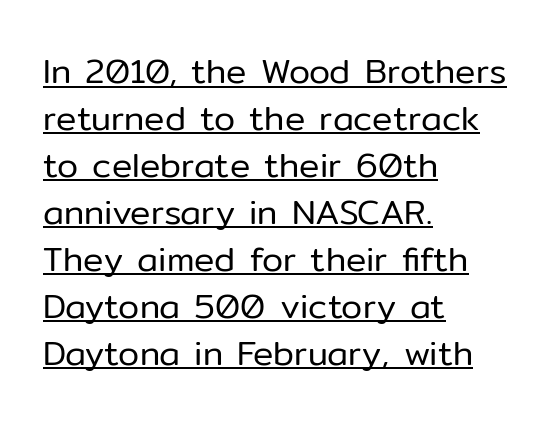
Q: Is the text bold? A: No.
Q: Is the text italic (slanted)? A: No, it is upright.
Q: Is the typeface a serif or a sans-serif typeface? A: Sans-serif.
Q: Is the text underlined? A: Yes.
Q: How is the paragraph aligned? A: Left-aligned.
Q: Is the spacing between letters normal or unusually wide? A: Normal.
Q: Is the spacing between lines tight, normal or loose? A: Normal.
Q: Width (condensed, normal, or wide)? A: Normal.
Q: Stroke contrast? A: Low.
Q: x-height? A: Medium.
Q: Monospaced? A: No.
